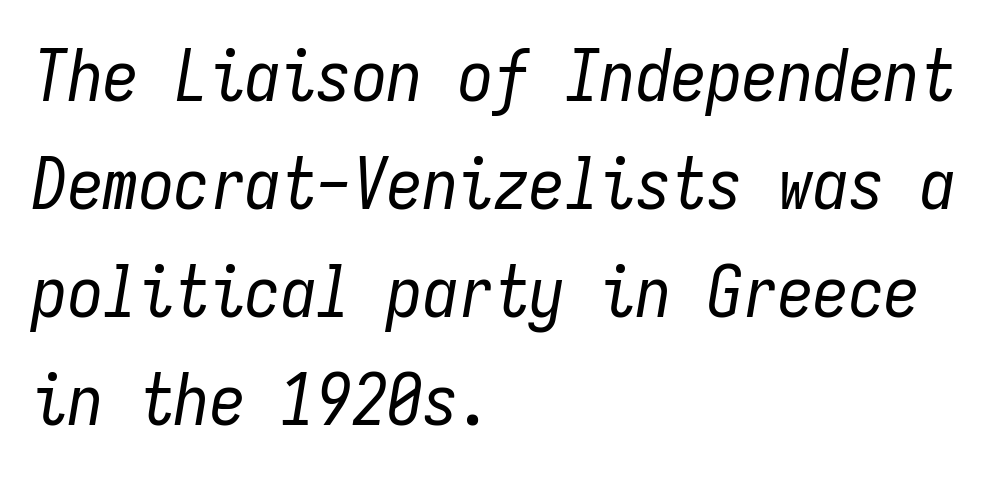
The image shows 71 px regular-weight, condensed type, italic (leaning right), monospaced; set left-aligned, normal line spacing (1.52x), normal letter spacing, not underlined; low stroke contrast and a medium x-height.
